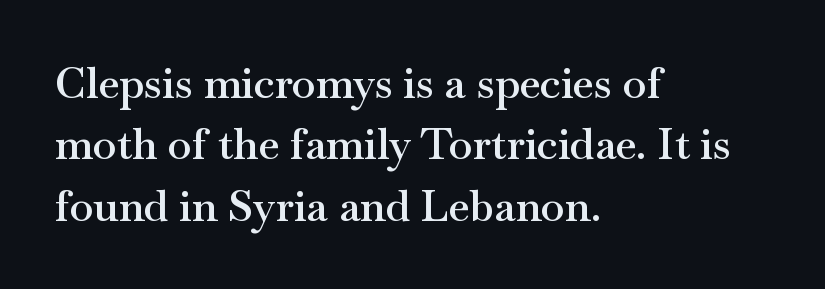
{"serif": "yes", "italic": "no", "bold": "semi", "weight": "semibold", "width": "wide", "stroke_contrast": "medium", "x_height": "small", "monospaced": "no", "underline": "no", "align": "left", "line_spacing": "normal", "line_spacing_ratio": 1.43, "letter_spacing": "normal", "letter_spacing_em": 0.0, "glyph_px": 43}
